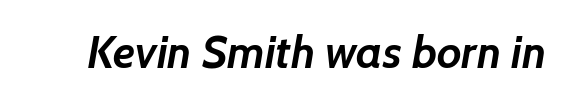
Q: Is the text bold? A: Yes.
Q: Is the typeface a serif or a sans-serif typeface? A: Sans-serif.
Q: Is the text underlined? A: No.
Q: Is the spacing between letters normal or unusually wide? A: Normal.
Q: Width (condensed, normal, or wide)? A: Normal.
Q: Stroke contrast? A: Low.
Q: x-height? A: Medium.
Q: Monospaced? A: No.
